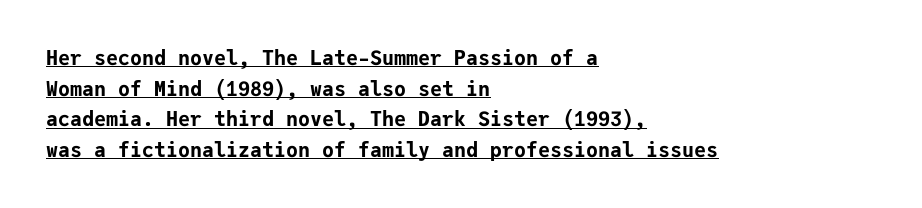
The image shows 20 px bold type, upright; set left-aligned, normal line spacing (1.53x), normal letter spacing, underlined.
